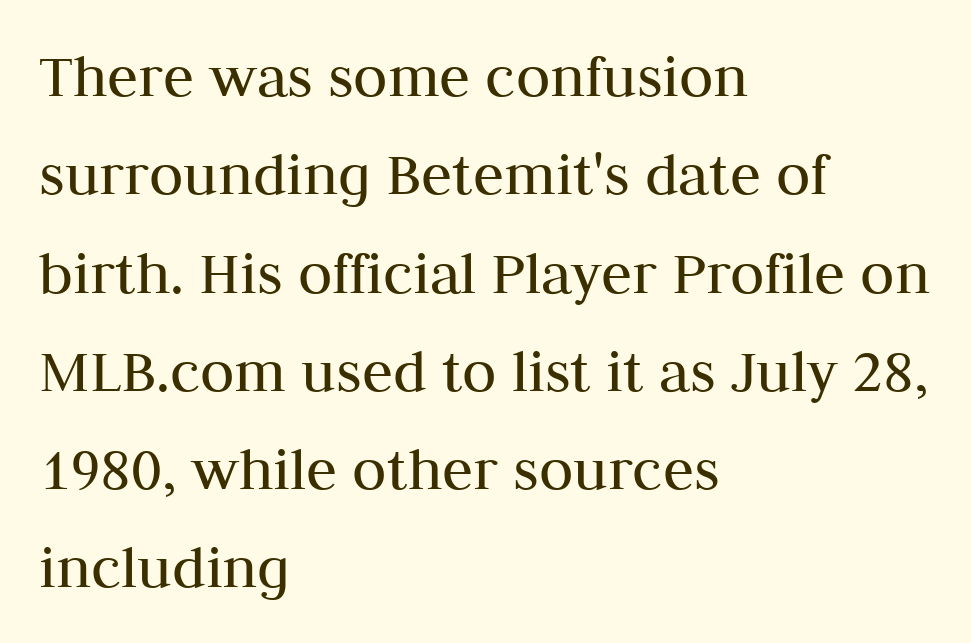
{"serif": "yes", "italic": "no", "bold": "no", "weight": "regular", "width": "normal", "stroke_contrast": "medium", "x_height": "medium", "monospaced": "no", "underline": "no", "align": "left", "line_spacing": "normal", "line_spacing_ratio": 1.56, "letter_spacing": "normal", "letter_spacing_em": 0.0, "glyph_px": 63}
